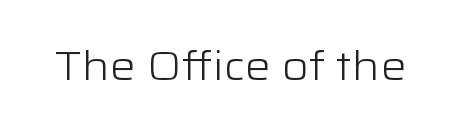
The image shows 41 px light, wide sans-serif type, upright; set normal letter spacing, not underlined; low stroke contrast and a medium x-height.
